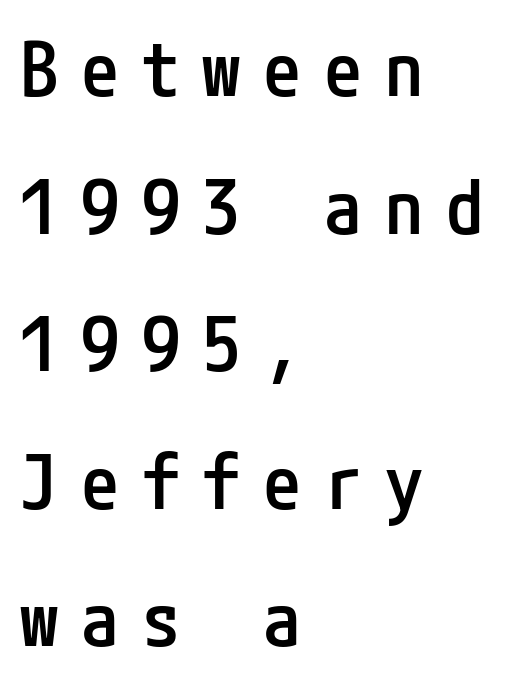
Q: Is the text bold? A: Semi-bold.
Q: Is the text italic (slanted)? A: No, it is upright.
Q: Is the typeface a serif or a sans-serif typeface? A: Sans-serif.
Q: Is the text underlined? A: No.
Q: How is the paragraph aligned? A: Left-aligned.
Q: Is the spacing between letters normal or unusually wide? A: Unusually wide.
Q: Width (condensed, normal, or wide)? A: Condensed.
Q: Stroke contrast? A: Low.
Q: x-height? A: Medium.
